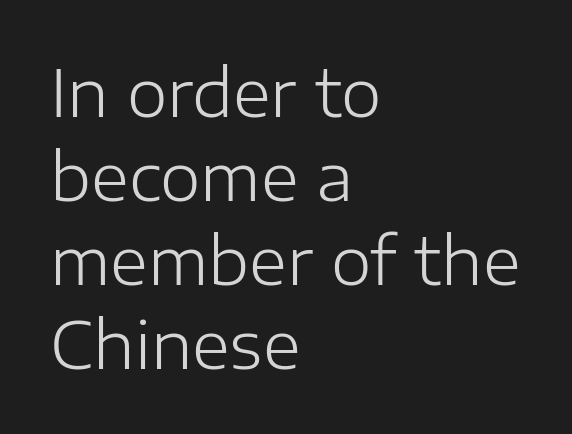
A typesetter would call this zero additional tracking. Every character sits straight up, as roman type does. Nothing heavy about these letters — not bold at all. The rendering uses a moderate line-height, typical for paragraphs. Character widths vary here, with narrow letters taking less room than wide ones.
